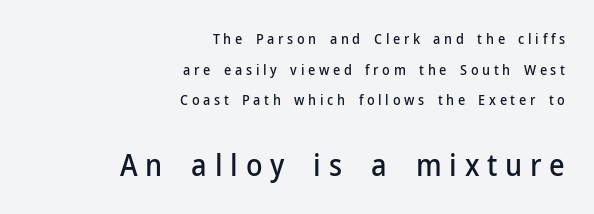
{"serif": "no", "italic": "no", "width": "normal", "stroke_contrast": "low", "x_height": "medium", "monospaced": "no", "underline": "no", "align": "right", "line_spacing": "loose", "line_spacing_ratio": 2.19, "letter_spacing": "wide", "letter_spacing_em": 0.26, "larger_block": "second", "size_ratio": 2.14, "glyph_px": 30}
